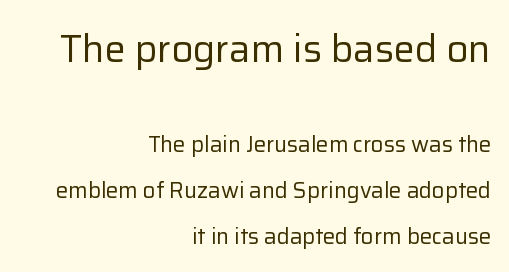
The image shows 38 px regular-weight sans-serif type, upright; set right-aligned, loose line spacing (2.08x), normal letter spacing, not underlined; the first (top) block is 1.73x larger; low stroke contrast and a medium x-height.
